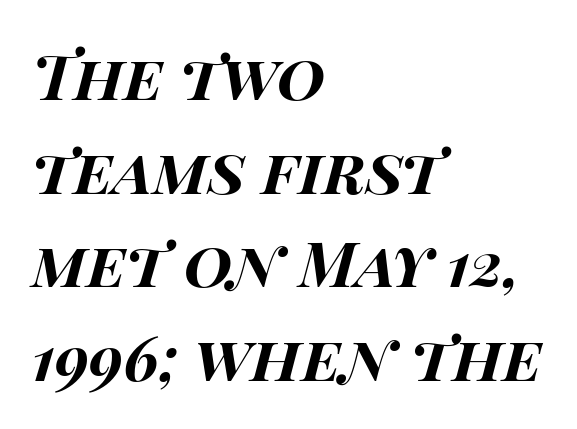
The image shows 62 px bold, wide type, italic (leaning right); set left-aligned, normal line spacing (1.51x), normal letter spacing, not underlined; high stroke contrast and a large x-height.
